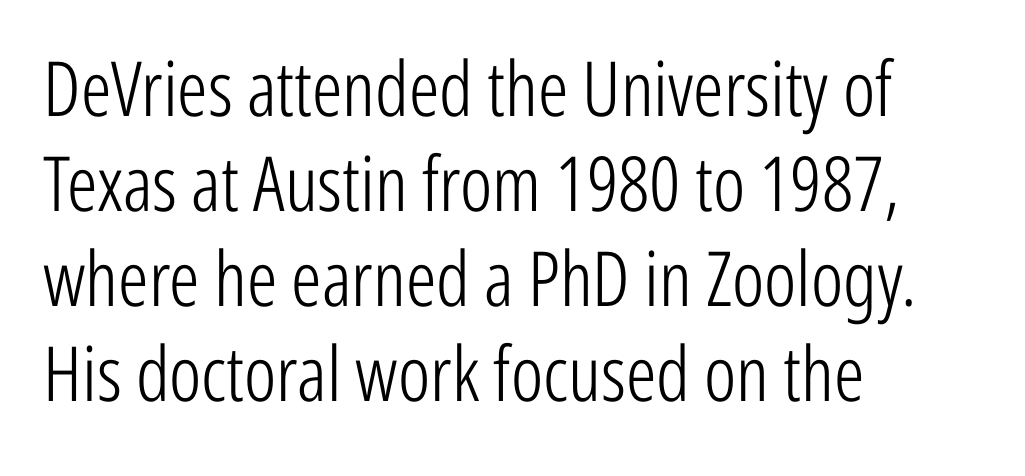
Q: Is the text bold? A: No.
Q: Is the text italic (slanted)? A: No, it is upright.
Q: Is the typeface a serif or a sans-serif typeface? A: Sans-serif.
Q: Is the text underlined? A: No.
Q: How is the paragraph aligned? A: Left-aligned.
Q: Is the spacing between letters normal or unusually wide? A: Normal.
Q: Is the spacing between lines tight, normal or loose? A: Normal.
Q: Width (condensed, normal, or wide)? A: Condensed.
Q: Stroke contrast? A: Low.
Q: x-height? A: Medium.
Q: Monospaced? A: No.
